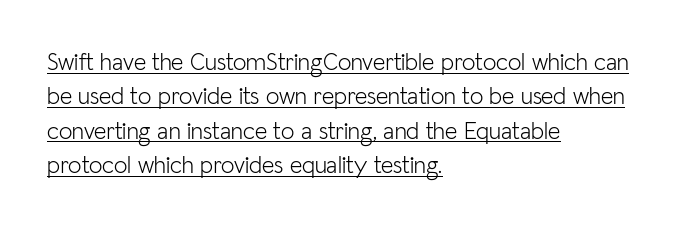
{"italic": "no", "bold": "no", "underline": "yes", "align": "left", "line_spacing": "normal", "line_spacing_ratio": 1.43, "letter_spacing": "normal", "letter_spacing_em": 0.0, "glyph_px": 24}
